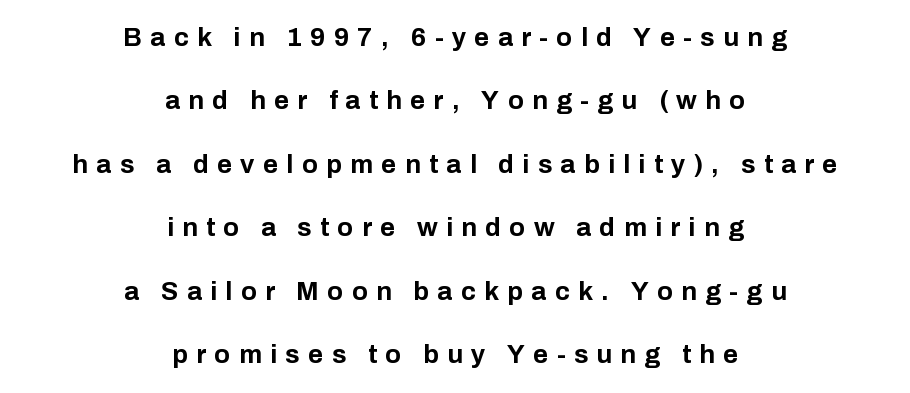
The image shows 26 px bold type, upright; set centered, loose line spacing (2.44x), unusually wide letter spacing (+0.32 em), not underlined.
